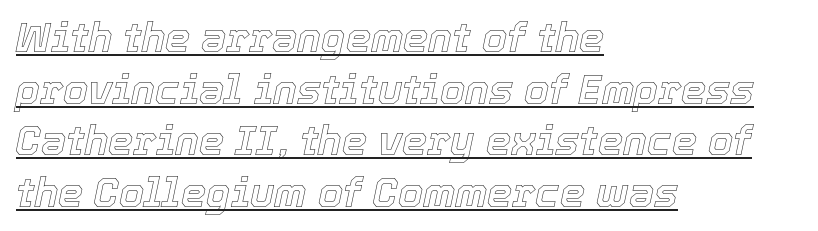
{"italic": "yes", "lean": "right", "slant_degrees": 12, "width": "normal", "x_height": "medium", "monospaced": "no", "underline": "yes", "align": "left", "line_spacing": "normal", "line_spacing_ratio": 1.29, "letter_spacing": "normal", "letter_spacing_em": 0.0, "glyph_px": 40}
